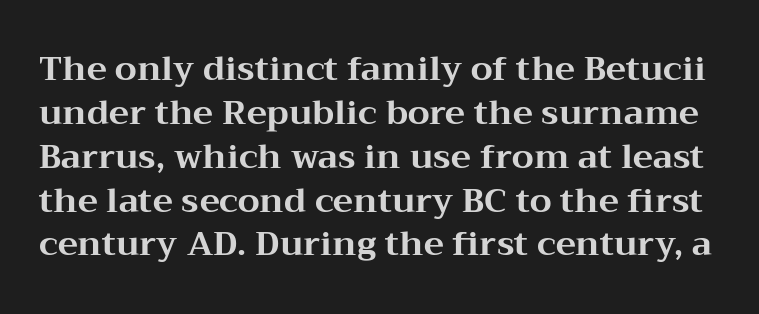
The image shows 34 px bold, wide serif type, upright; set normal line spacing (1.29x), normal letter spacing, not underlined; medium stroke contrast and a medium x-height.
